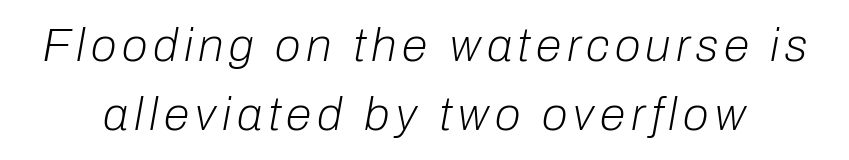
Character widths vary here, with narrow letters taking less room than wide ones. Vertical stems look standard width or narrower in stroke. The lettering tilts uniformly, giving the passage an italic look. The line-height multiplier appears to be the usual default. No word sits above an underline.
